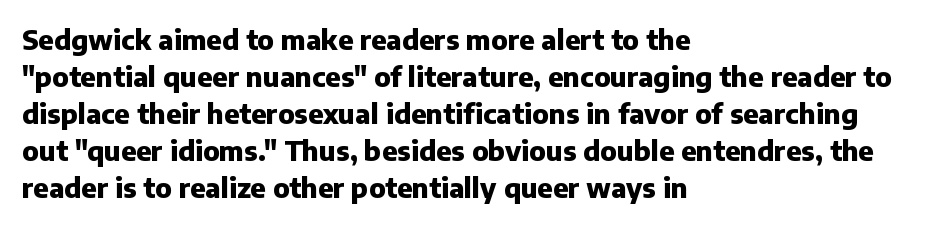
Every character sits straight up, as roman type does. Words appear dense and cohesive because spacing is normal. On the weight axis this lands at bold, roughly 700. In terms of leading, this rendering sits right in the middle.
